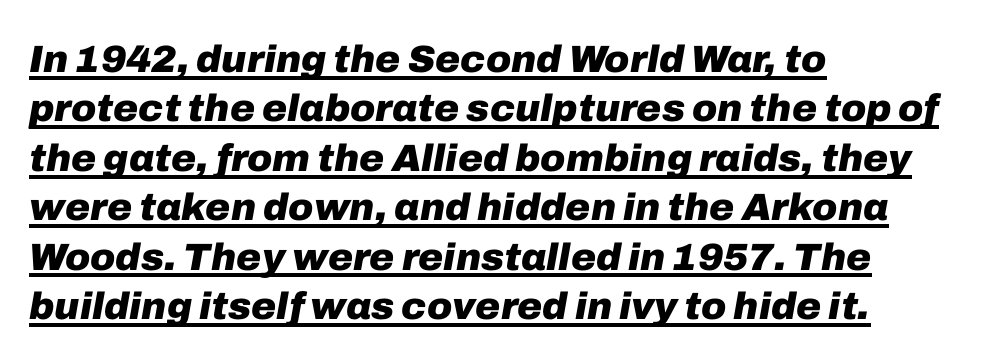
The lines are quadded left. The passage shown is typed in a proportional face where columns would drift. What decoration does the sample have? An underline. Summary of vertical rhythm: regular, with standard interline spacing.
